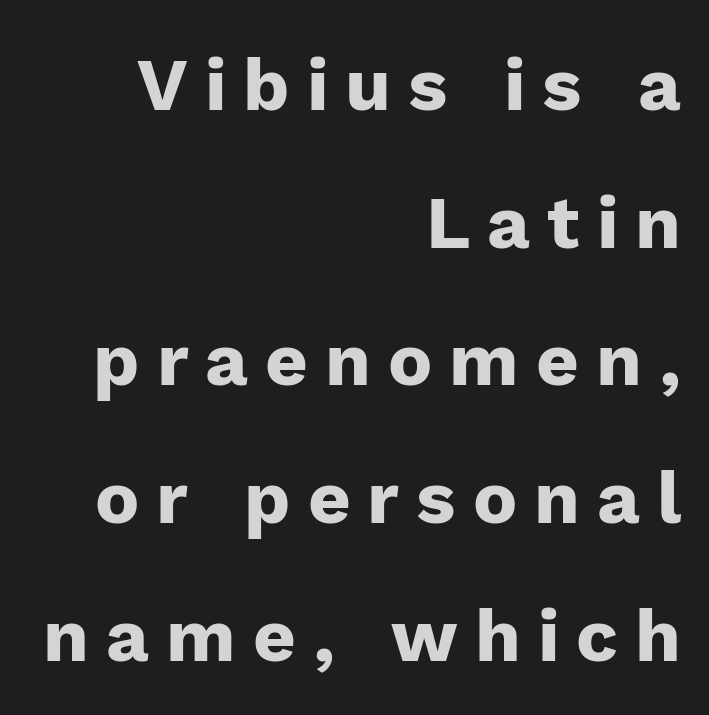
The image shows 74 px heavy sans-serif type, upright; set right-aligned, line spacing 1.86x, unusually wide letter spacing (+0.23 em), not underlined; low stroke contrast and a medium x-height.
